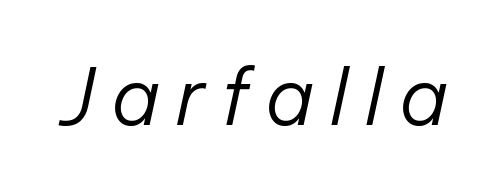
Q: Is the text bold? A: No.
Q: Is the text italic (slanted)? A: Yes, it leans right by about 12 degrees.
Q: Is the text underlined? A: No.
Q: Is the spacing between letters normal or unusually wide? A: Unusually wide.
Q: Width (condensed, normal, or wide)? A: Normal.
Q: Stroke contrast? A: Low.
Q: x-height? A: Medium.
Q: Monospaced? A: No.
